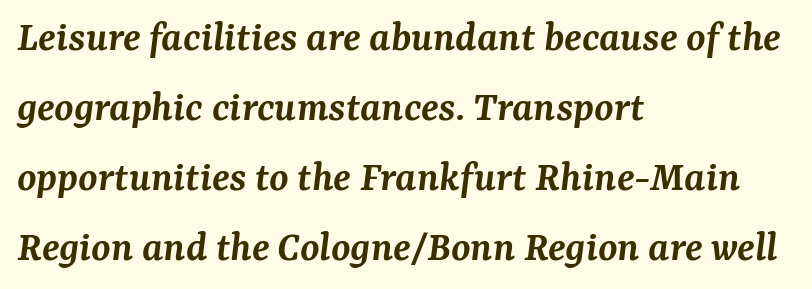
Between one letter and the next there's only the usual sliver of space. The lines are quadded left. The letters advance in unequal steps, a hallmark of proportional type. The strip under each line holds only bare page.
